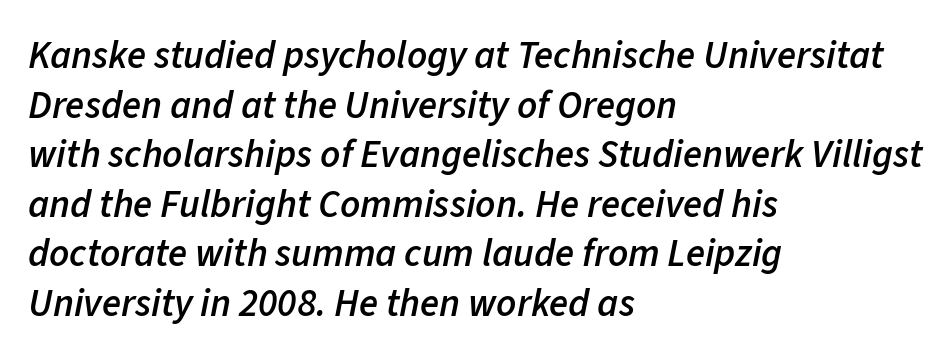
{"italic": "yes", "lean": "right", "slant_degrees": 11, "bold": "semi", "weight": "semibold", "width": "normal", "stroke_contrast": "low", "x_height": "medium", "monospaced": "no", "underline": "no", "align": "left", "line_spacing": "normal", "line_spacing_ratio": 1.27, "letter_spacing": "normal", "letter_spacing_em": 0.0, "glyph_px": 39}
